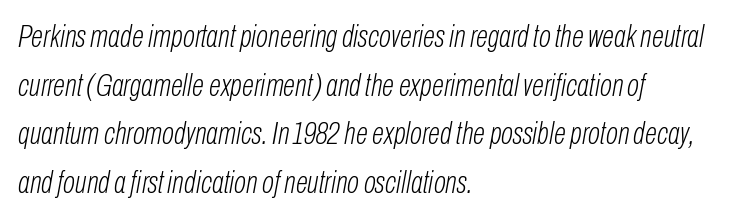
The image shows 32 px light, condensed type, italic (leaning right); set left-aligned, normal line spacing (1.52x), normal letter spacing, not underlined; low stroke contrast and a medium x-height.
